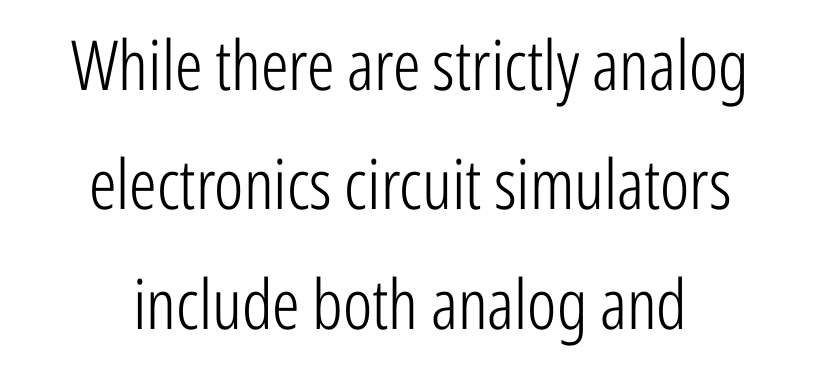
Looks like regular typesetting: each glyph gets only the width it needs. The font sits on the lighter half of the weight spectrum, regular included. Grotesque or geometric, the face here clearly has no serifs. The typesetter chose a symmetrical, centered arrangement here. The letters sit at their default tracking, neither squeezed nor spread. Rendered with straight, roman letterforms.
